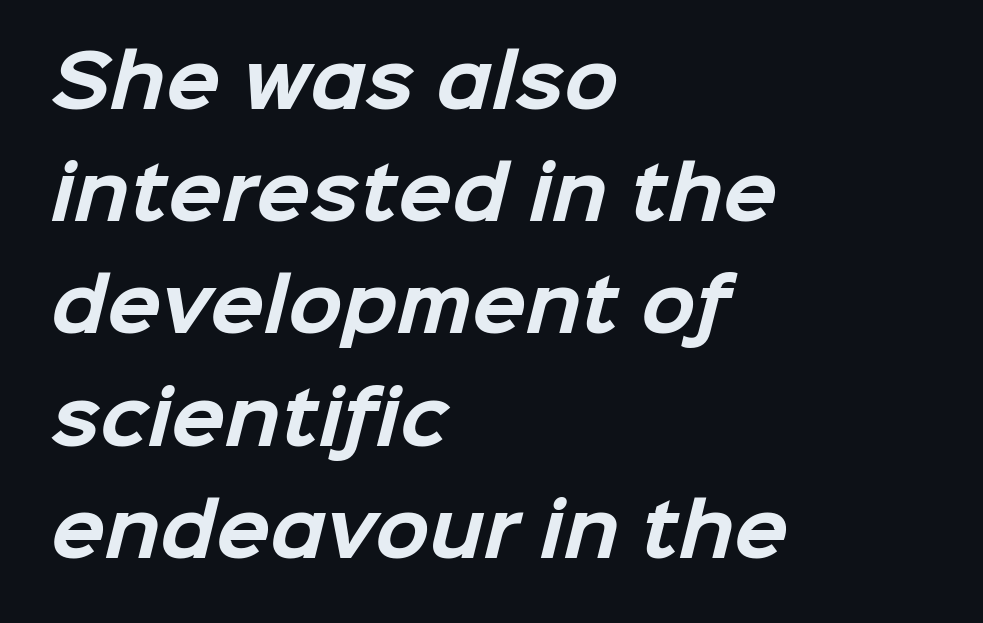
{"serif": "no", "bold": "yes", "weight": "bold", "width": "normal", "stroke_contrast": "low", "x_height": "medium", "monospaced": "no", "underline": "no", "align": "left", "line_spacing": "normal", "line_spacing_ratio": 1.58, "letter_spacing": "normal", "letter_spacing_em": 0.0, "glyph_px": 71}
